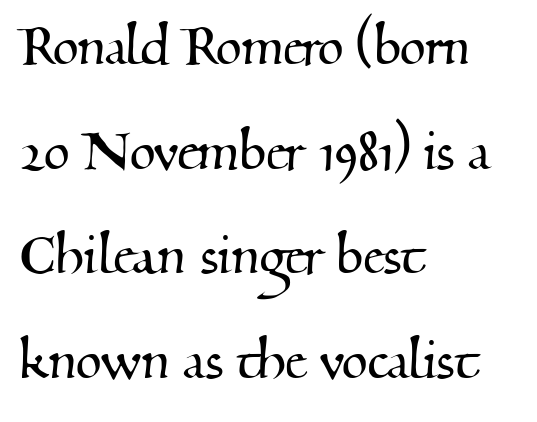
The image shows 67 px serif type; set left-aligned, normal line spacing (1.56x), normal letter spacing, not underlined; medium stroke contrast and a small x-height.
